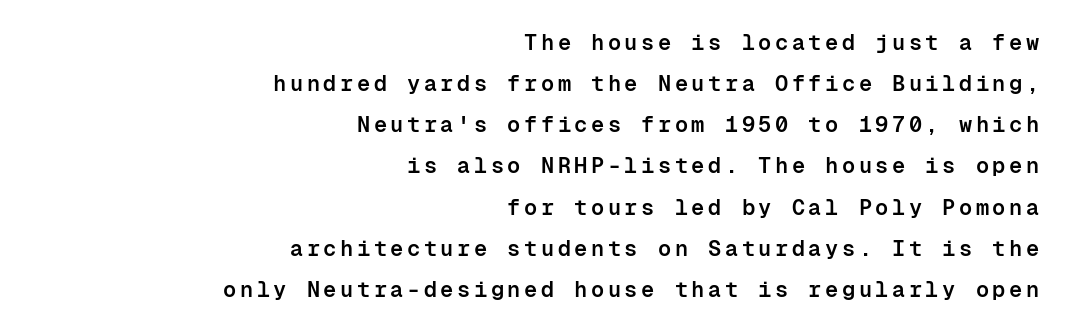
The image shows 22 px text type, upright; set right-aligned, line spacing 1.87x, not underlined.
